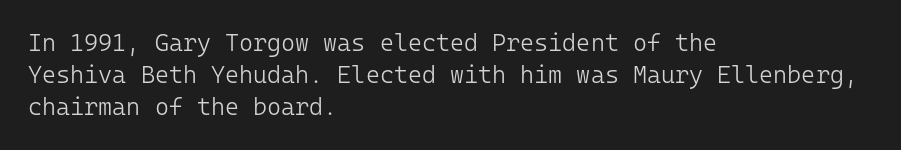
The strip under each line holds only bare page. You could call the tracking neutral — neither tight nor loose. Where is the straight margin? On the left. Upright lettering throughout. The weight tops out at a normal text grade.
